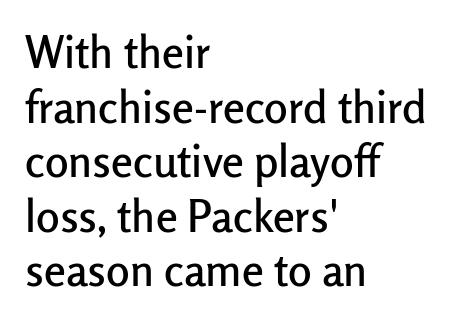
Note: no serifs on the glyphs. How are the letters spaced? Ordinarily, with no added tracking. Every stem runs plumb, perpendicular to the baseline. Teacher's note: observe the even left margin — that is flush-left alignment. The specimen omits any rule beneath the text block's lines. Here the designer chose a conventional face with non-uniform glyph widths.
